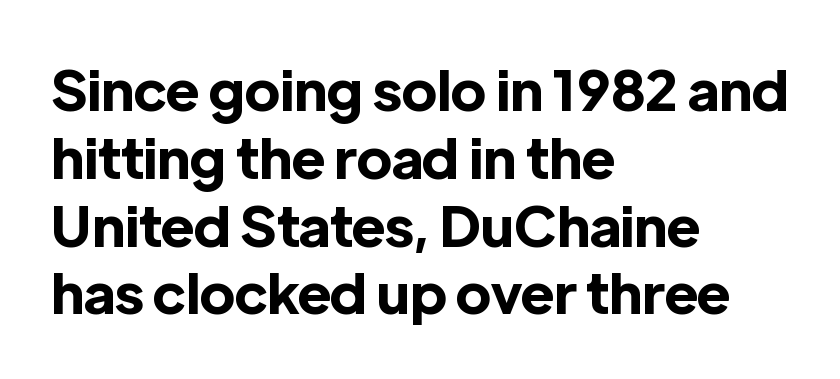
The face used here is rendered with its standard letterfit. Just letters on the line, the space beneath them empty. Which margin do the lines hug? The left one — the right edge is uneven. Proportional: the letters do not fall into vertical columns. Examine the stroke ends and you'll find no serifs. Strokes here are thick enough to call this a true bold.
